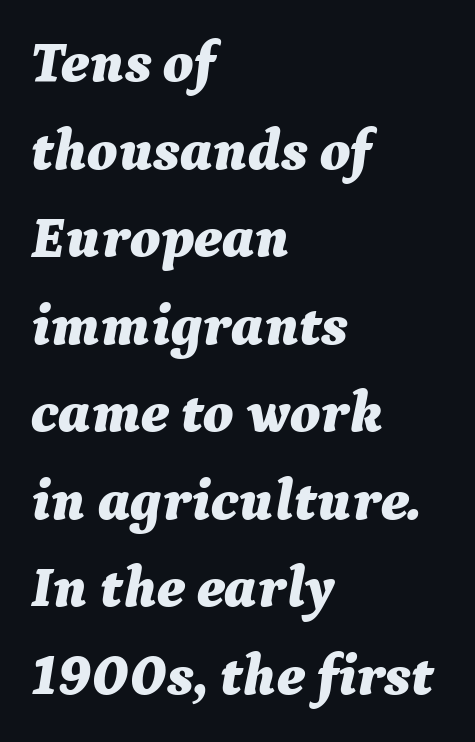
Q: Is the text bold? A: Yes.
Q: Is the text italic (slanted)? A: Yes, it leans right by about 9 degrees.
Q: Is the text underlined? A: No.
Q: How is the paragraph aligned? A: Left-aligned.
Q: Is the spacing between letters normal or unusually wide? A: Normal.
Q: Is the spacing between lines tight, normal or loose? A: Normal.
Q: Width (condensed, normal, or wide)? A: Normal.
Q: Stroke contrast? A: Medium.
Q: x-height? A: Medium.
Q: Monospaced? A: No.
